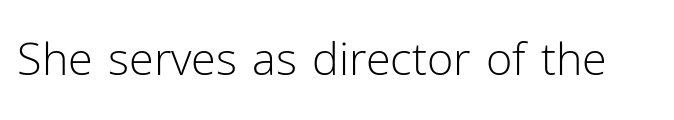
The image shows 45 px light sans-serif type, upright; set normal letter spacing, not underlined; low stroke contrast and a medium x-height.
